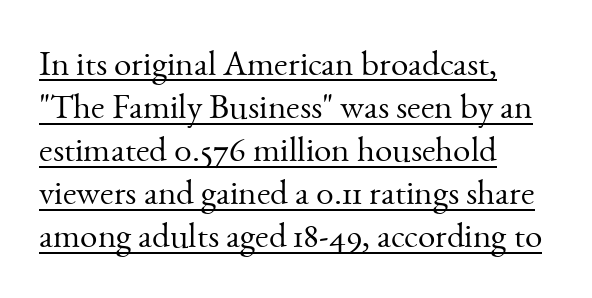
Q: Is the text bold? A: No.
Q: Is the text italic (slanted)? A: No, it is upright.
Q: Is the typeface a serif or a sans-serif typeface? A: Serif.
Q: Is the text underlined? A: Yes.
Q: How is the paragraph aligned? A: Left-aligned.
Q: Is the spacing between letters normal or unusually wide? A: Normal.
Q: Width (condensed, normal, or wide)? A: Normal.
Q: Stroke contrast? A: Medium.
Q: x-height? A: Small.
Q: Monospaced? A: No.
